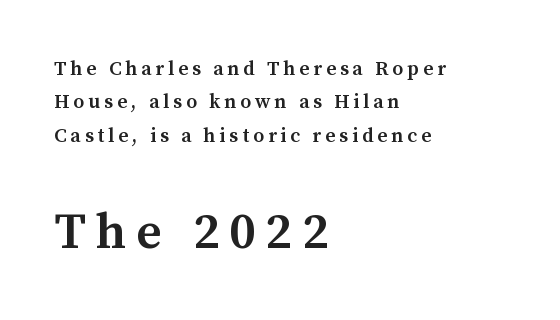
{"serif": "yes", "italic": "no", "bold": "semi", "weight": "semibold", "width": "normal", "stroke_contrast": "medium", "x_height": "medium", "monospaced": "no", "underline": "no", "align": "left", "line_spacing": "normal", "line_spacing_ratio": 1.67, "larger_block": "second", "size_ratio": 2.55, "glyph_px": 51}
